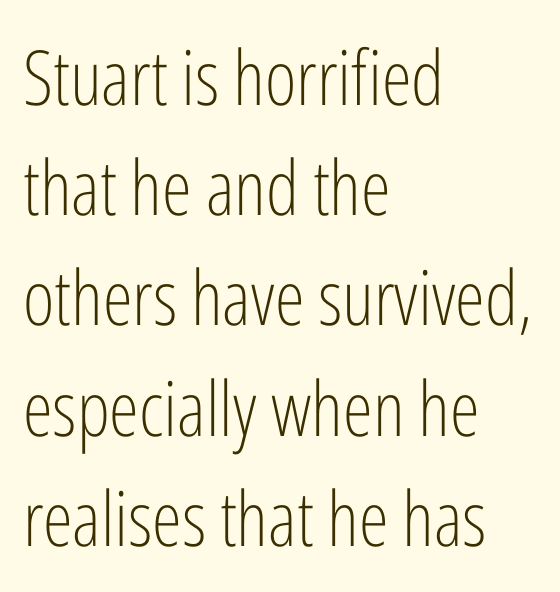
The image shows 76 px light, condensed sans-serif type, upright; set left-aligned, normal line spacing (1.45x), normal letter spacing, not underlined; low stroke contrast and a medium x-height.
